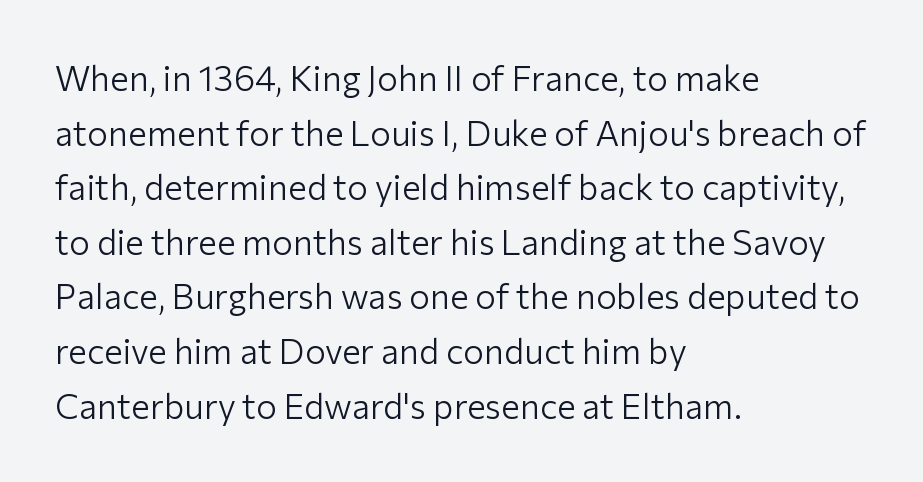
Q: Is the text bold? A: No.
Q: Is the text italic (slanted)? A: No, it is upright.
Q: Is the typeface a serif or a sans-serif typeface? A: Sans-serif.
Q: Is the text underlined? A: No.
Q: How is the paragraph aligned? A: Left-aligned.
Q: Is the spacing between letters normal or unusually wide? A: Normal.
Q: Is the spacing between lines tight, normal or loose? A: Normal.
Q: Width (condensed, normal, or wide)? A: Normal.
Q: Stroke contrast? A: Low.
Q: x-height? A: Medium.
Q: Monospaced? A: No.
